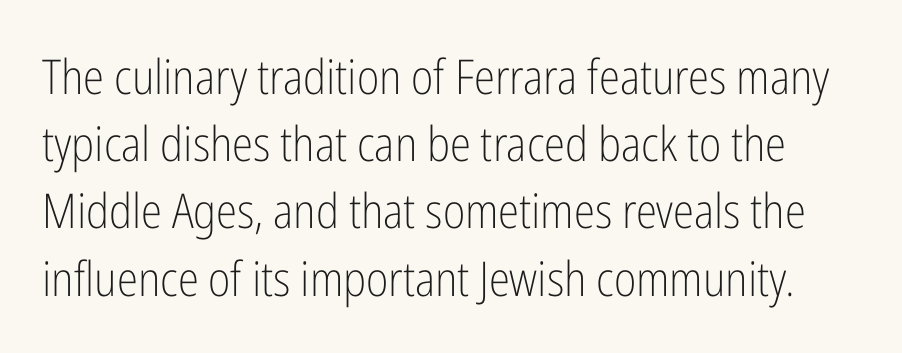
Q: Is the text bold? A: No.
Q: Is the text italic (slanted)? A: No, it is upright.
Q: Is the typeface a serif or a sans-serif typeface? A: Sans-serif.
Q: Is the text underlined? A: No.
Q: Is the spacing between letters normal or unusually wide? A: Normal.
Q: Is the spacing between lines tight, normal or loose? A: Normal.
Q: Width (condensed, normal, or wide)? A: Condensed.
Q: Stroke contrast? A: Low.
Q: x-height? A: Medium.
Q: Monospaced? A: No.
